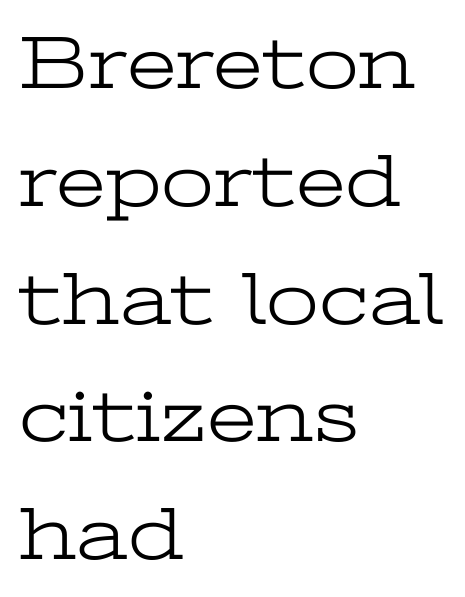
The image shows 76 px light, wide serif type, upright; set left-aligned, normal line spacing (1.55x), normal letter spacing, not underlined; low stroke contrast and a medium x-height.
